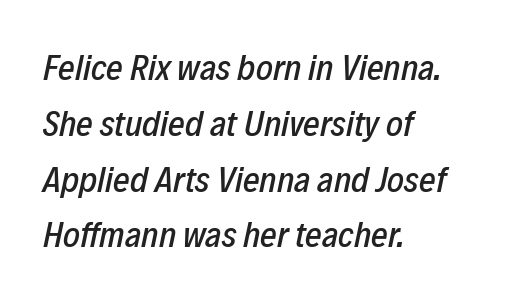
The image shows 36 px condensed type, italic (leaning right); set left-aligned, normal line spacing (1.55x), normal letter spacing, not underlined; low stroke contrast and a medium x-height.
